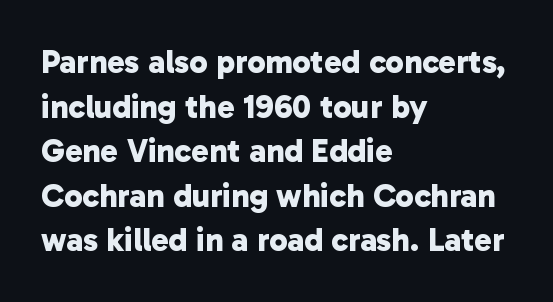
Underline: absent. Weight: bold. The letters carry no serifs — their stems end cleanly without finishing strokes. Think of a printed novel: that variable character pitch is what you see here. A typesetter would call this leading conventional body-copy spacing.
